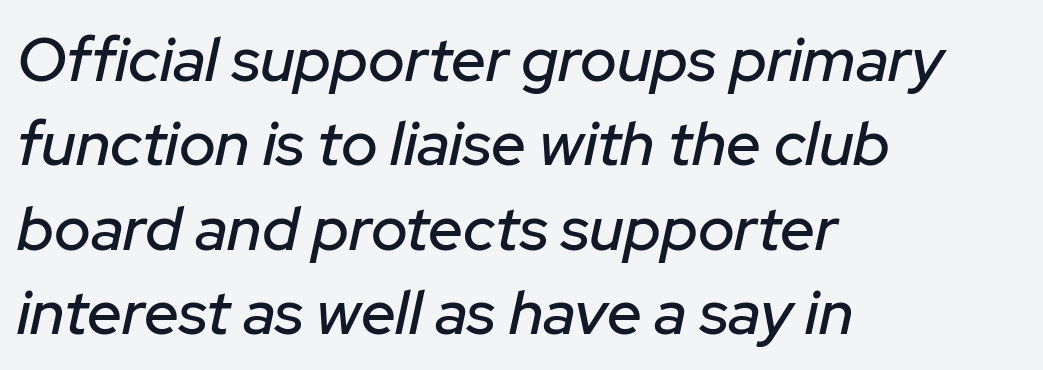
{"italic": "yes", "lean": "right", "slant_degrees": 12, "width": "normal", "stroke_contrast": "low", "x_height": "medium", "monospaced": "no", "underline": "no", "align": "left", "line_spacing": "normal", "line_spacing_ratio": 1.36, "letter_spacing": "normal", "letter_spacing_em": 0.0, "glyph_px": 62}
